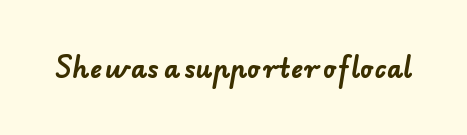
The baseline area is clear. The face used here is rendered with its standard letterfit. The face used here has the dense, thick strokes of a bold.
